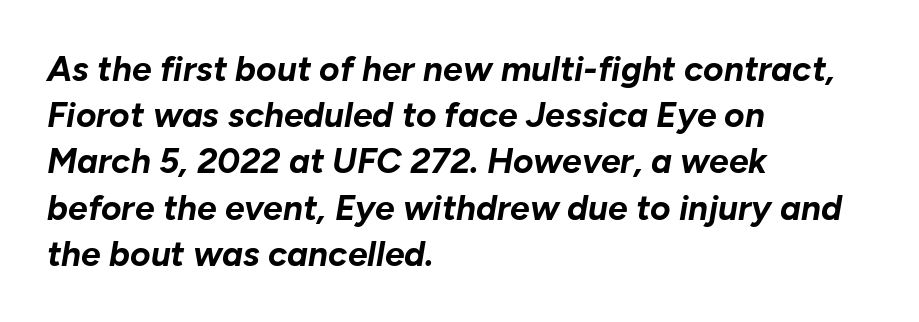
{"italic": "yes", "lean": "right", "slant_degrees": 10, "bold": "yes", "weight": "bold", "width": "normal", "stroke_contrast": "low", "x_height": "medium", "monospaced": "no", "underline": "no", "align": "left", "line_spacing": "normal", "line_spacing_ratio": 1.32, "letter_spacing": "normal", "letter_spacing_em": 0.0, "glyph_px": 35}
